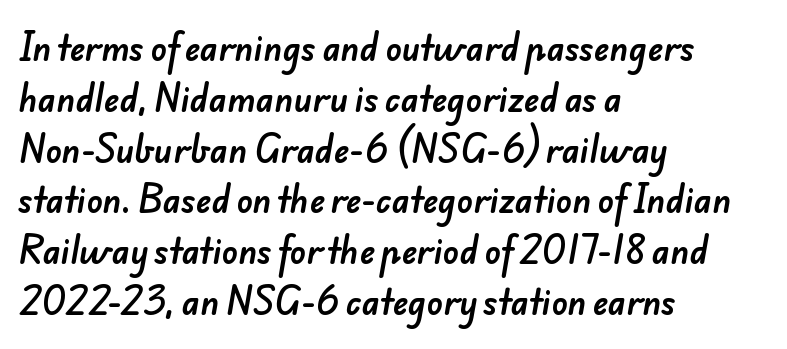
The image shows 33 px sans-serif type; set left-aligned, normal line spacing (1.54x), normal letter spacing, not underlined; low stroke contrast and a small x-height.
